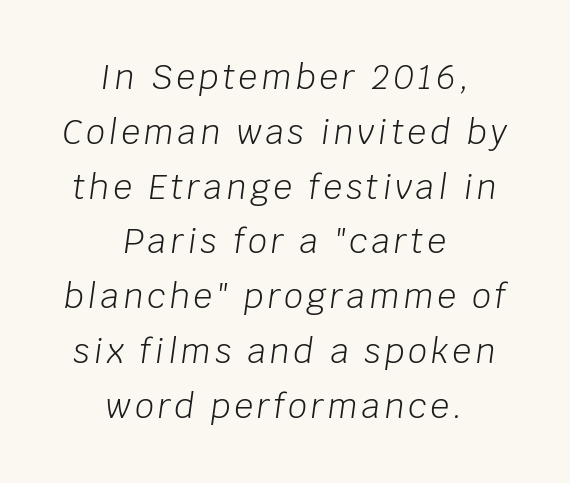
{"italic": "yes", "lean": "right", "slant_degrees": 8, "bold": "no", "weight": "light", "width": "normal", "stroke_contrast": "low", "x_height": "large", "monospaced": "no", "underline": "no", "align": "center", "line_spacing": "normal", "line_spacing_ratio": 1.66, "glyph_px": 33}
